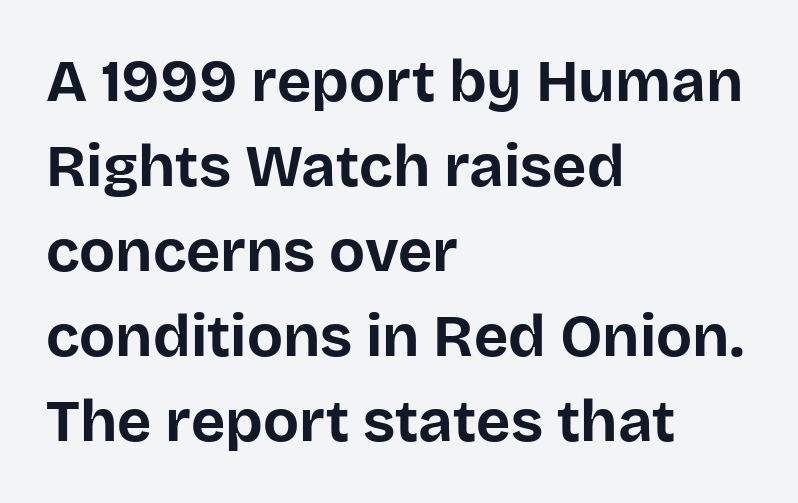
{"serif": "no", "italic": "no", "bold": "yes", "weight": "bold", "width": "normal", "stroke_contrast": "low", "x_height": "large", "monospaced": "no", "underline": "no", "align": "left", "line_spacing": "normal", "line_spacing_ratio": 1.44, "letter_spacing": "normal", "letter_spacing_em": 0.0, "glyph_px": 59}
